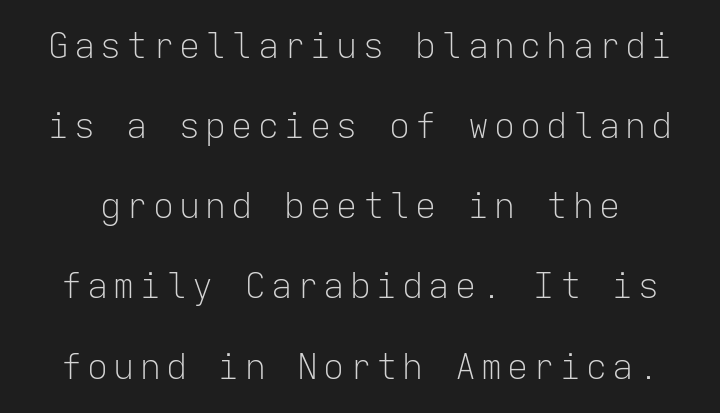
Q: Is the text bold? A: No.
Q: Is the text italic (slanted)? A: No, it is upright.
Q: Is the typeface a serif or a sans-serif typeface? A: Sans-serif.
Q: Is the text underlined? A: No.
Q: Is the spacing between lines tight, normal or loose? A: Loose.
Q: Width (condensed, normal, or wide)? A: Normal.
Q: Stroke contrast? A: Low.
Q: x-height? A: Medium.
Q: Monospaced? A: Yes.
